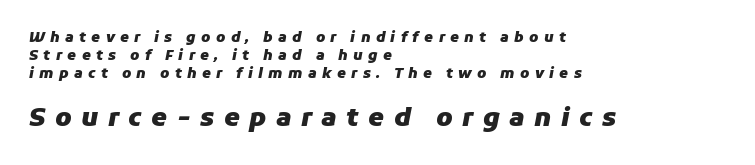
The image shows 25 px bold type, italic (leaning right); set left-aligned, normal line spacing (1.28x), unusually wide letter spacing (+0.38 em), not underlined; the second (bottom) block is 1.79x larger.
